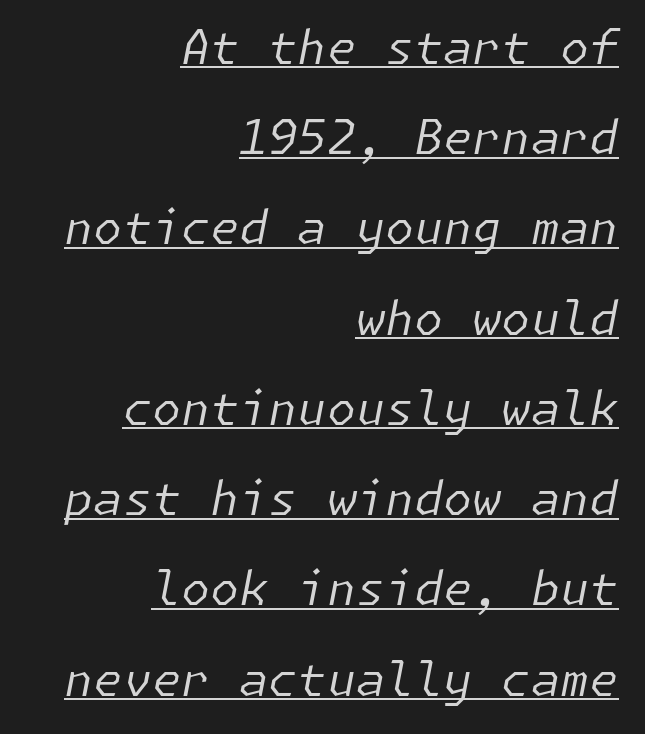
{"italic": "yes", "lean": "right", "slant_degrees": 11, "bold": "no", "weight": "regular", "width": "normal", "stroke_contrast": "low", "x_height": "medium", "underline": "yes", "align": "right", "line_spacing": "loose", "line_spacing_ratio": 1.92, "letter_spacing": "normal", "letter_spacing_em": 0.0, "glyph_px": 47}
